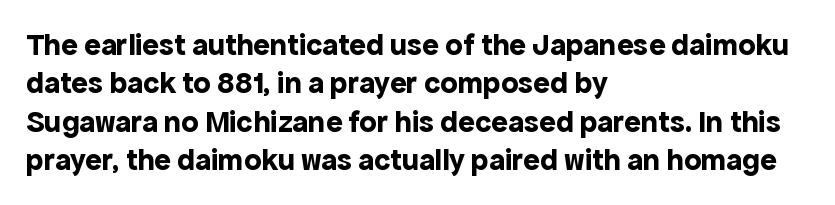
{"serif": "no", "italic": "no", "bold": "yes", "weight": "bold", "width": "normal", "x_height": "medium", "monospaced": "no", "underline": "no", "align": "left", "line_spacing_ratio": 1.24, "letter_spacing": "normal", "letter_spacing_em": 0.0, "glyph_px": 31}
